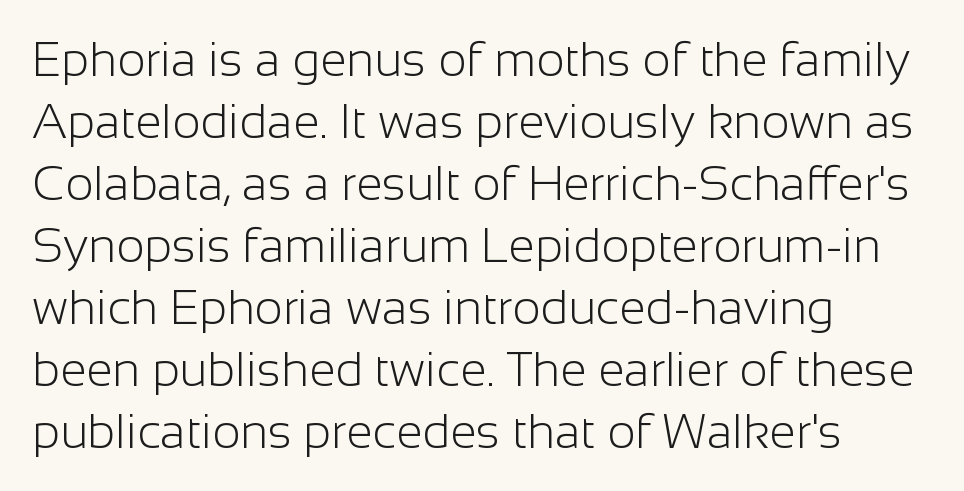
The rows are spaced the way most documents space them. Spacing verdict: proportional, widths tailored to each character. Letters rest on an invisible, unmarked baseline. Notice how the passage keeps a crisp vertical edge on the left only. Look at the bottom of the vertical strokes: they stop flat, with no serifs. The tracking reads as untouched default to a designer's eye.
